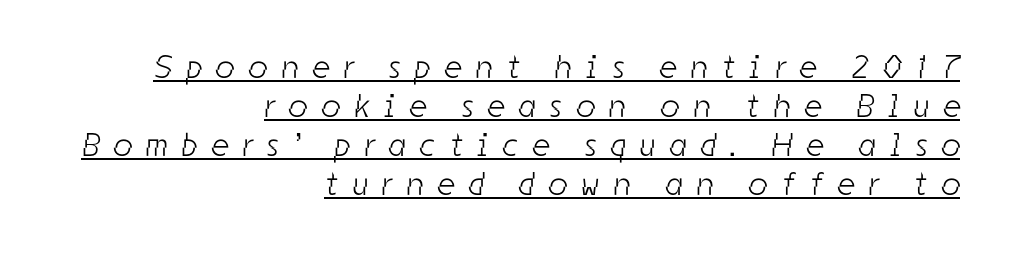
The image shows 33 px light, condensed sans-serif type; set right-aligned, line spacing 1.18x, unusually wide letter spacing (+0.44 em), underlined; low stroke contrast and a medium x-height.
